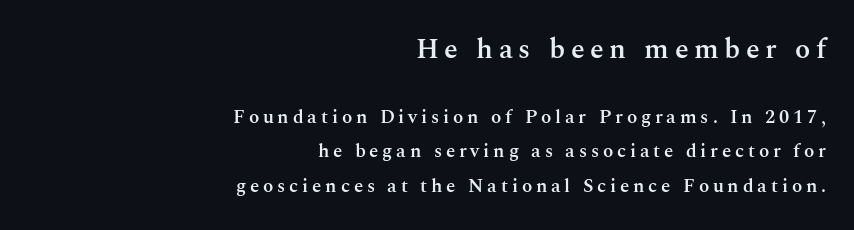
{"serif": "yes", "italic": "no", "bold": "semi", "weight": "semibold", "width": "normal", "stroke_contrast": "medium", "x_height": "medium", "monospaced": "no", "underline": "no", "align": "right", "line_spacing_ratio": 1.83, "letter_spacing": "wide", "letter_spacing_em": 0.2, "larger_block": "first", "size_ratio": 1.47, "glyph_px": 28}
